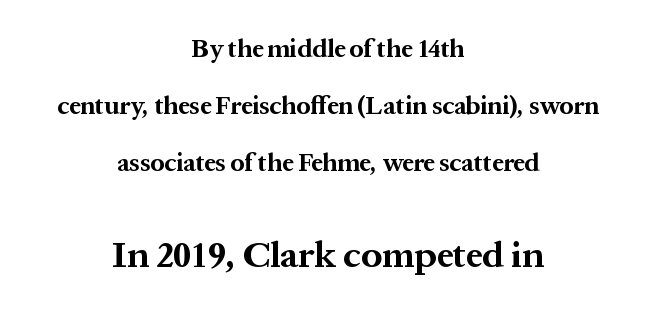
The rendering uses natural spacing where letterforms have individual widths. The sample has been set heavy, in full bold. Decoration check: the copy has no underline. Regarding serifs, this sample has them.
